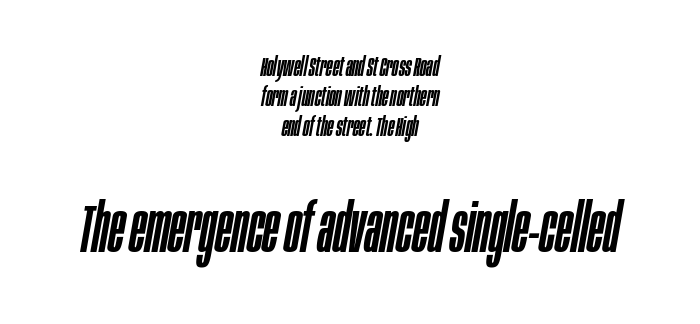
The image shows 67 px condensed type, italic (leaning right); set centered, tight line spacing (1.12x), normal letter spacing, not underlined; the second (bottom) block is 2.48x larger; low stroke contrast and a large x-height.
